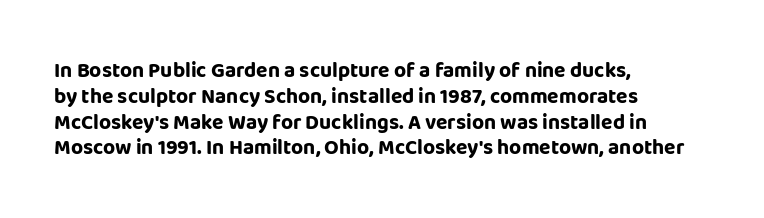
{"italic": "no", "bold": "yes", "underline": "no", "align": "left", "line_spacing_ratio": 1.23, "letter_spacing": "normal", "letter_spacing_em": 0.0, "glyph_px": 21}
